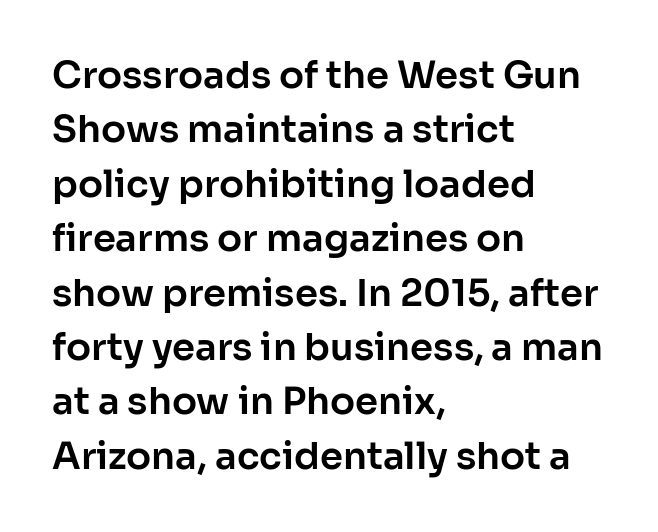
The image shows 37 px sans-serif type, upright; set left-aligned, normal line spacing (1.47x), normal letter spacing, not underlined; low stroke contrast and a medium x-height.
